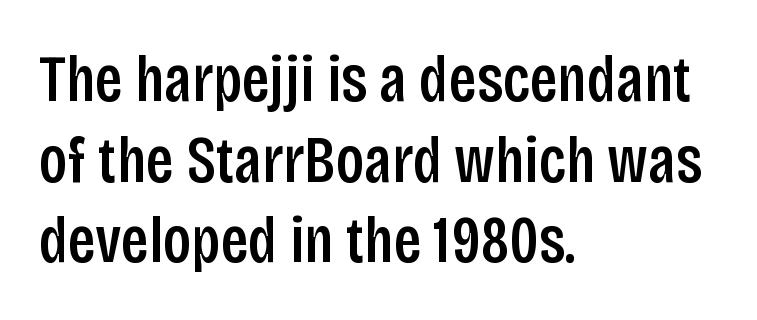
The type is set solid horizontally, with unmodified tracking. Stroke terminals: plain, sans-serif. Style check: upright. Casual observation: everything's shoved over to the left.
